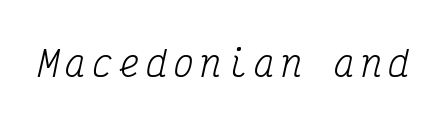
{"serif": "yes", "italic": "yes", "lean": "right", "slant_degrees": 12, "bold": "no", "weight": "regular", "width": "condensed", "stroke_contrast": "medium", "x_height": "medium", "monospaced": "yes", "underline": "no", "glyph_px": 35}
